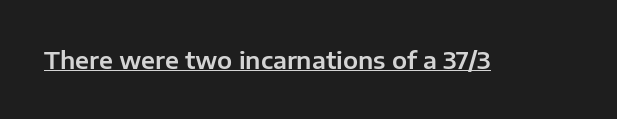
The image shows 24 px text type, upright; set normal letter spacing, underlined.
